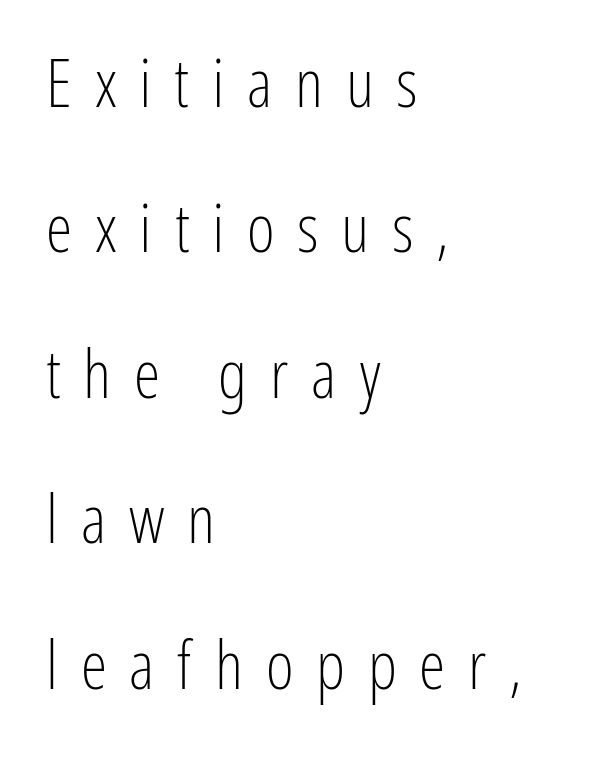
Baseline-to-baseline distance is far greater than the letter height. Unbolded letterforms with no extra heft. What stands out about the letter spacing? Its width — letters are far apart. The glyphs are unaccompanied by any horizontal stroke below them. You could not count columns in this text — the font is proportionally spaced.
